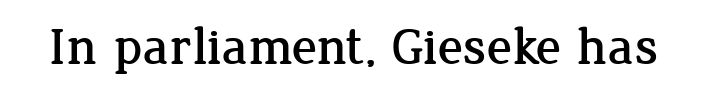
{"serif": "yes", "italic": "no", "width": "normal", "stroke_contrast": "low", "x_height": "medium", "monospaced": "no", "underline": "no", "letter_spacing": "normal", "letter_spacing_em": 0.0, "glyph_px": 53}
